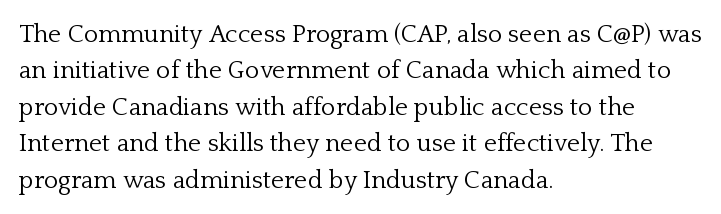
{"italic": "no", "bold": "no", "underline": "no", "align": "left", "line_spacing": "normal", "line_spacing_ratio": 1.46, "letter_spacing": "normal", "letter_spacing_em": 0.0, "glyph_px": 25}
